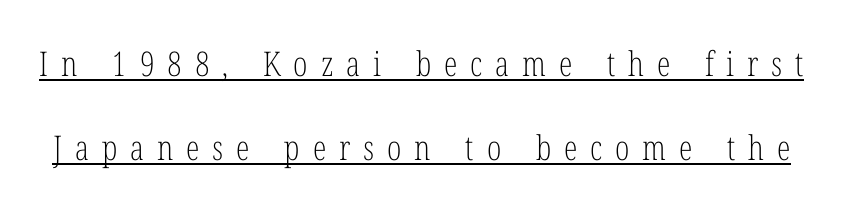
The image shows 34 px light, condensed serif type, upright; set loose line spacing (2.46x), unusually wide letter spacing (+0.38 em), underlined; low stroke contrast and a medium x-height.
